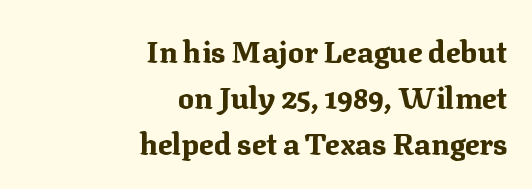
{"serif": "yes", "italic": "no", "bold": "yes", "weight": "bold", "width": "normal", "stroke_contrast": "medium", "x_height": "medium", "monospaced": "no", "underline": "no", "align": "right", "line_spacing": "normal", "line_spacing_ratio": 1.53, "letter_spacing": "normal", "letter_spacing_em": 0.0, "glyph_px": 30}
